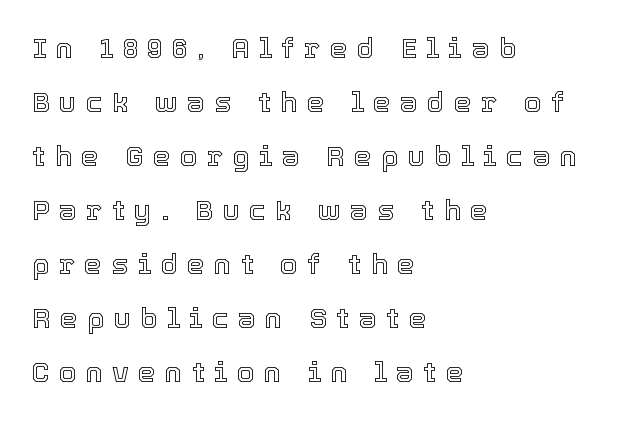
The image shows 28 px text type, upright; set left-aligned, loose line spacing (1.93x), unusually wide letter spacing (+0.34 em), not underlined; a medium x-height.
